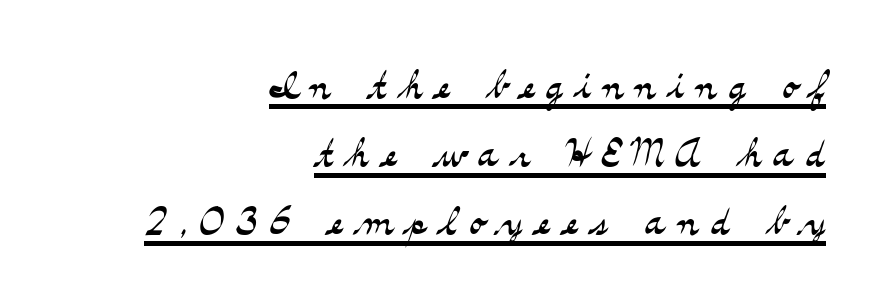
The image shows 54 px light, wide serif type; set right-aligned, normal line spacing (1.26x), unusually wide letter spacing (+0.22 em), underlined; medium stroke contrast and a small x-height.
